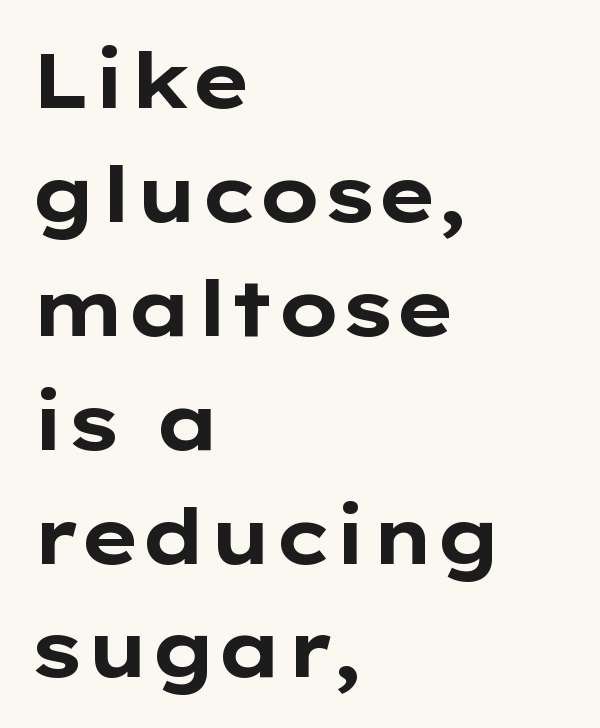
The foot of each line stays bare and open. The passage is arranged the way most books set body copy — flush left. Note the varied advance widths — an 'i' is clearly narrower than an 'm'. The passage shown is emphatically bold. Posture: vertical. The rendering uses a moderate line-height, typical for paragraphs.
